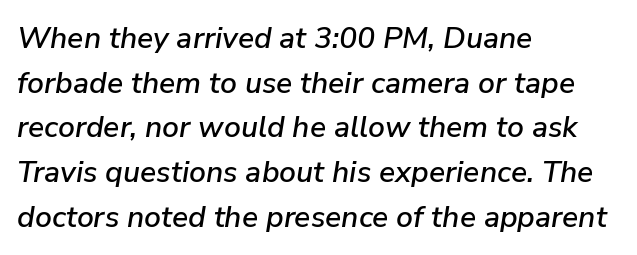
Q: Is the text italic (slanted)? A: Yes, it leans right by about 9 degrees.
Q: Is the text underlined? A: No.
Q: How is the paragraph aligned? A: Left-aligned.
Q: Is the spacing between letters normal or unusually wide? A: Normal.
Q: Is the spacing between lines tight, normal or loose? A: Normal.
Q: Width (condensed, normal, or wide)? A: Normal.
Q: Stroke contrast? A: Low.
Q: x-height? A: Medium.
Q: Monospaced? A: No.
